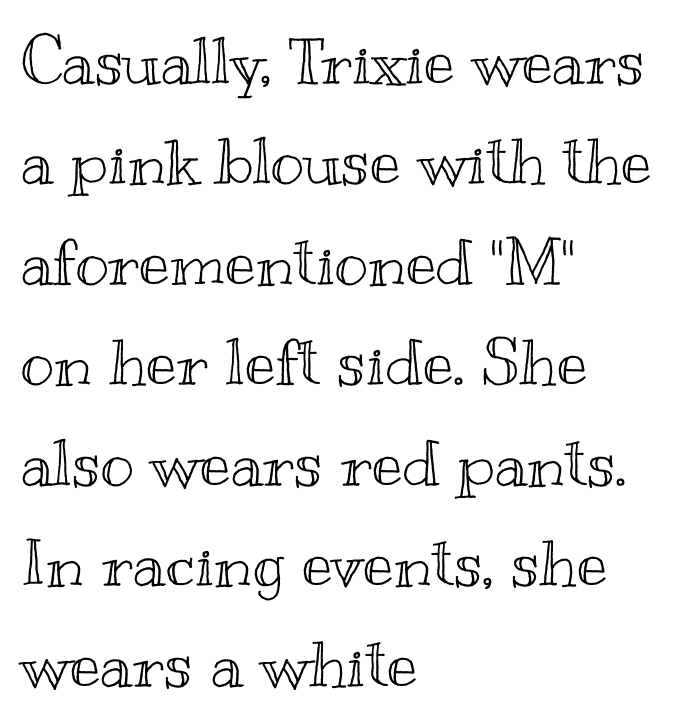
The image shows 64 px wide type, upright; set left-aligned, normal line spacing (1.57x), normal letter spacing, not underlined; a small x-height.
